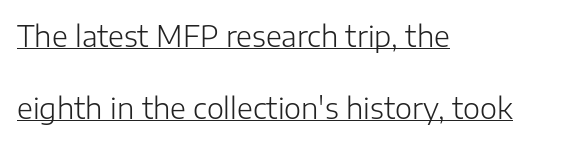
The image shows 29 px light sans-serif type, upright; set left-aligned, loose line spacing (2.47x), normal letter spacing, underlined; low stroke contrast and a medium x-height.
